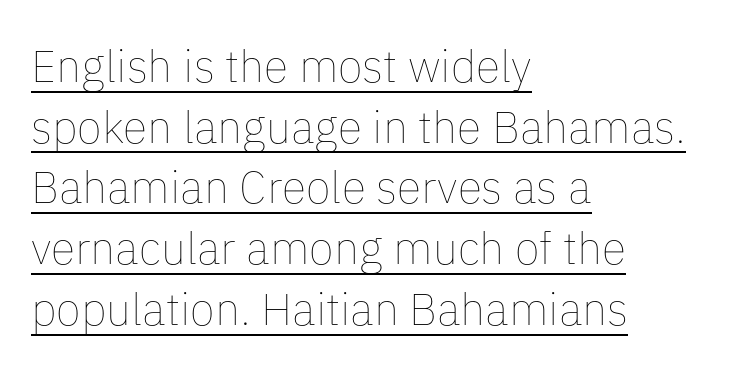
{"italic": "no", "bold": "no", "weight": "thin", "width": "normal", "stroke_contrast": "low", "x_height": "medium", "monospaced": "no", "underline": "yes", "align": "left", "line_spacing": "normal", "line_spacing_ratio": 1.35, "letter_spacing": "normal", "letter_spacing_em": 0.0, "glyph_px": 45}
